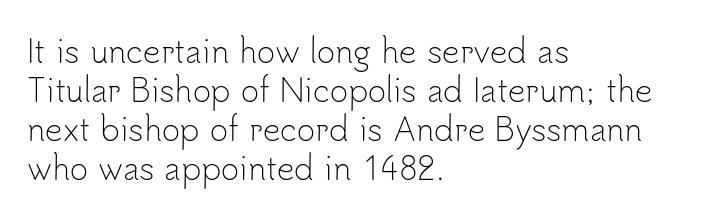
Q: Is the text bold? A: No.
Q: Is the text italic (slanted)? A: No, it is upright.
Q: Is the typeface a serif or a sans-serif typeface? A: Sans-serif.
Q: Is the text underlined? A: No.
Q: How is the paragraph aligned? A: Left-aligned.
Q: Is the spacing between letters normal or unusually wide? A: Normal.
Q: Is the spacing between lines tight, normal or loose? A: Normal.
Q: Width (condensed, normal, or wide)? A: Normal.
Q: Stroke contrast? A: Low.
Q: x-height? A: Small.
Q: Monospaced? A: No.
